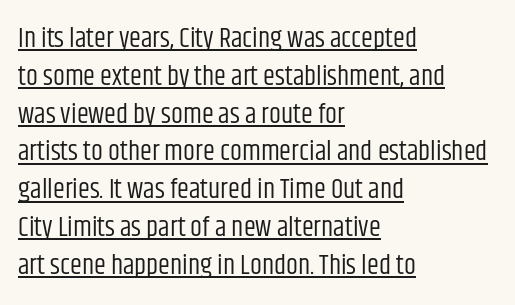
Heft: none added — not bold. Posture: upright roman. Underlining? Definitely there. The ragged edge is on the right, which tells us the setting is flush left. If you measured baseline to baseline, you'd find a middling distance. Nobody touched the tracking dial on this one.
